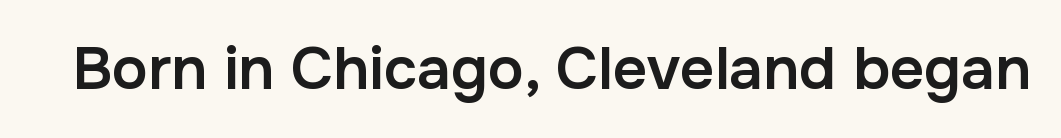
The image shows 60 px semibold sans-serif type, upright; set normal letter spacing, not underlined; low stroke contrast and a medium x-height.
